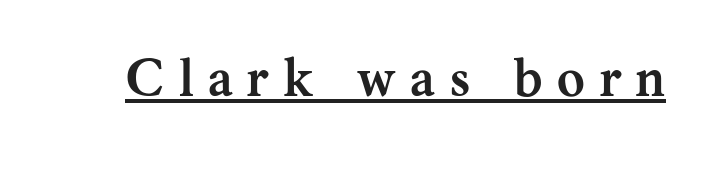
Q: Is the text bold? A: Yes.
Q: Is the text italic (slanted)? A: No, it is upright.
Q: Is the typeface a serif or a sans-serif typeface? A: Serif.
Q: Is the text underlined? A: Yes.
Q: Is the spacing between letters normal or unusually wide? A: Unusually wide.
Q: Width (condensed, normal, or wide)? A: Normal.
Q: Stroke contrast? A: Medium.
Q: x-height? A: Medium.
Q: Monospaced? A: No.
